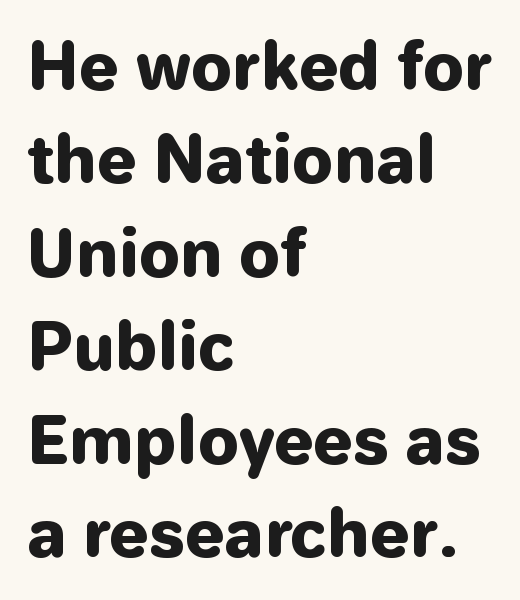
{"serif": "no", "italic": "no", "bold": "yes", "weight": "heavy", "width": "normal", "stroke_contrast": "low", "x_height": "medium", "monospaced": "no", "underline": "no", "align": "left", "line_spacing": "normal", "line_spacing_ratio": 1.46, "letter_spacing": "normal", "letter_spacing_em": 0.0, "glyph_px": 64}
